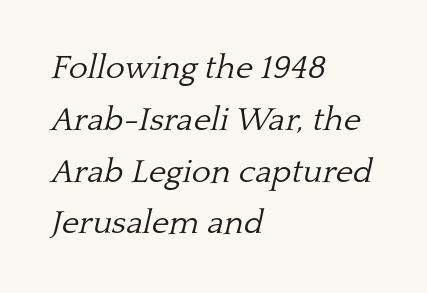
The image shows 33 px light serif type, italic (leaning right); set left-aligned, normal line spacing (1.57x), normal letter spacing, not underlined; low stroke contrast and a medium x-height.
